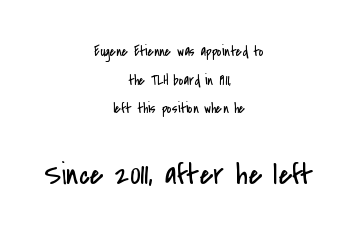
{"serif": "no", "italic": "no", "bold": "no", "weight": "regular", "width": "condensed", "stroke_contrast": "low", "x_height": "small", "monospaced": "no", "underline": "no", "align": "center", "line_spacing": "loose", "line_spacing_ratio": 2.05, "letter_spacing": "normal", "letter_spacing_em": 0.0, "larger_block": "second", "size_ratio": 2.21, "glyph_px": 31}
